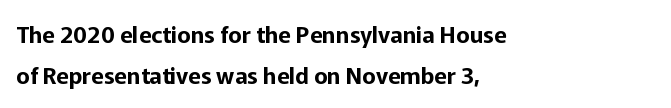
{"italic": "no", "underline": "no", "align": "left", "line_spacing_ratio": 1.8, "letter_spacing": "normal", "letter_spacing_em": 0.0, "glyph_px": 23}
